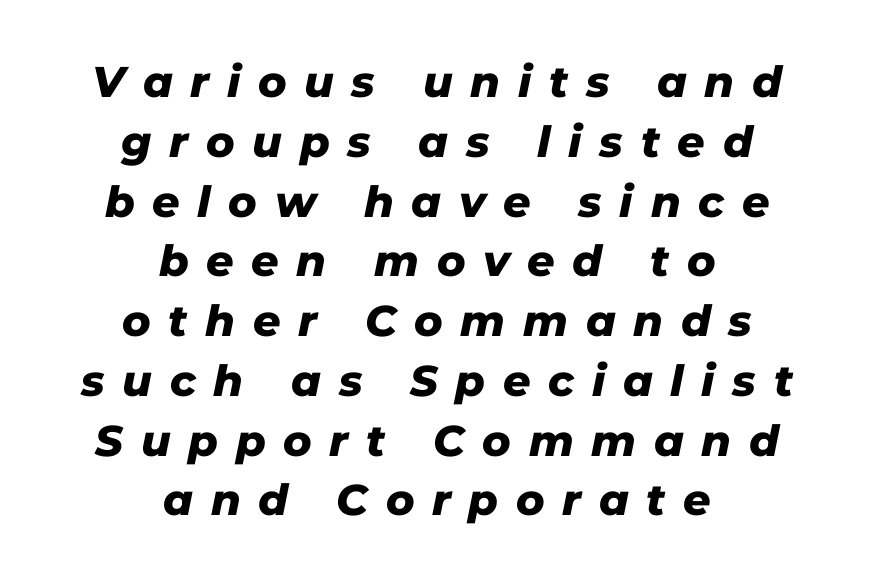
The image shows 43 px heavy type, italic (leaning right); set centered, normal line spacing (1.39x), unusually wide letter spacing (+0.41 em), not underlined; low stroke contrast and a medium x-height.
